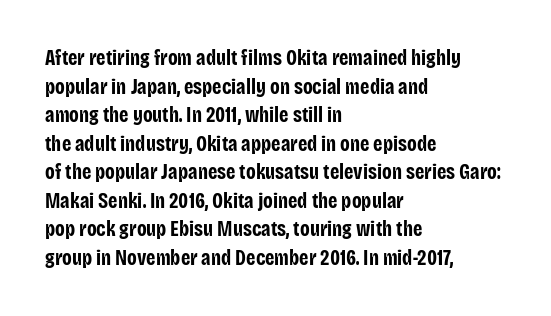
{"italic": "no", "bold": "yes", "underline": "no", "align": "left", "line_spacing": "normal", "line_spacing_ratio": 1.36, "letter_spacing": "normal", "letter_spacing_em": 0.0, "glyph_px": 21}
